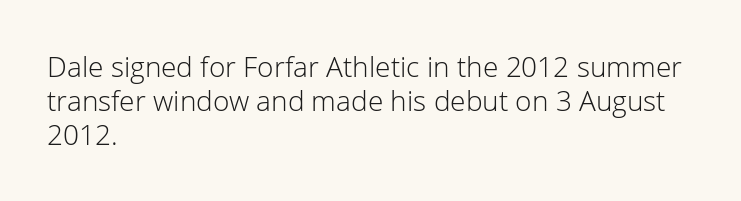
{"serif": "no", "italic": "no", "bold": "no", "weight": "light", "width": "normal", "stroke_contrast": "low", "x_height": "medium", "monospaced": "no", "underline": "no", "align": "left", "line_spacing_ratio": 1.21, "letter_spacing": "normal", "letter_spacing_em": 0.0, "glyph_px": 28}
